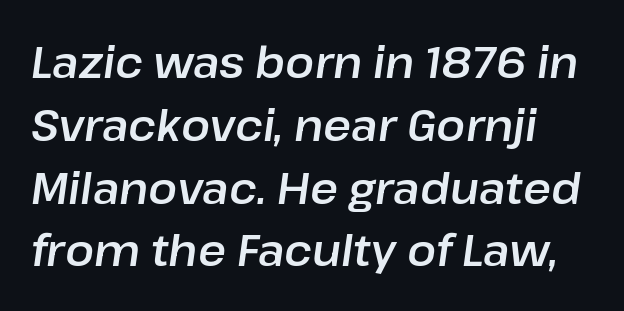
The image shows 43 px text type, italic (leaning right); set normal line spacing (1.46x), normal letter spacing, not underlined; low stroke contrast and a medium x-height.
